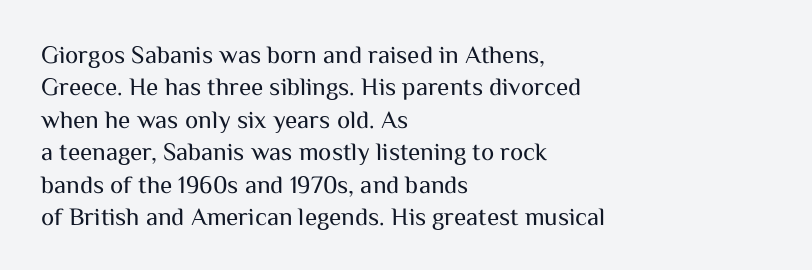
{"italic": "no", "bold": "no", "underline": "no", "align": "left", "line_spacing": "normal", "line_spacing_ratio": 1.3, "letter_spacing": "normal", "letter_spacing_em": 0.0, "glyph_px": 25}
